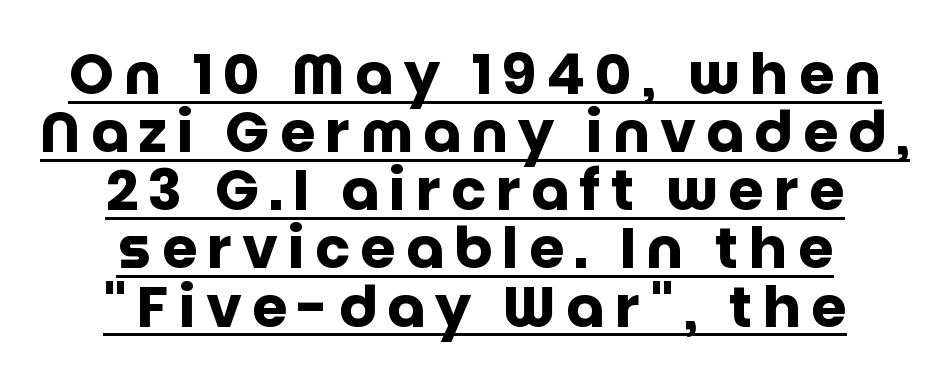
Q: Is the text bold? A: Yes.
Q: Is the text italic (slanted)? A: No, it is upright.
Q: Is the typeface a serif or a sans-serif typeface? A: Sans-serif.
Q: Is the text underlined? A: Yes.
Q: How is the paragraph aligned? A: Centered.
Q: Is the spacing between lines tight, normal or loose? A: Tight.
Q: Width (condensed, normal, or wide)? A: Normal.
Q: Stroke contrast? A: Low.
Q: x-height? A: Large.
Q: Monospaced? A: No.
